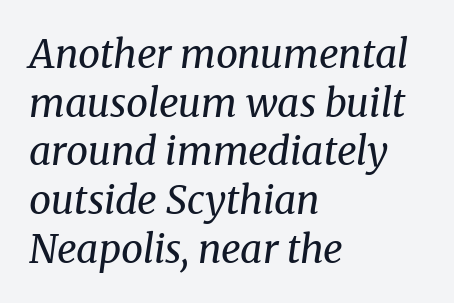
Is this a sans? No — the strokes have serifs. Slant detected: the letters are inclined. The line-height multiplier appears to be the usual default. Do the characters align in a grid? No, the font is proportional. The paragraph has a hard left edge and a soft right edge. How are the letters spaced? Ordinarily, with no added tracking.
